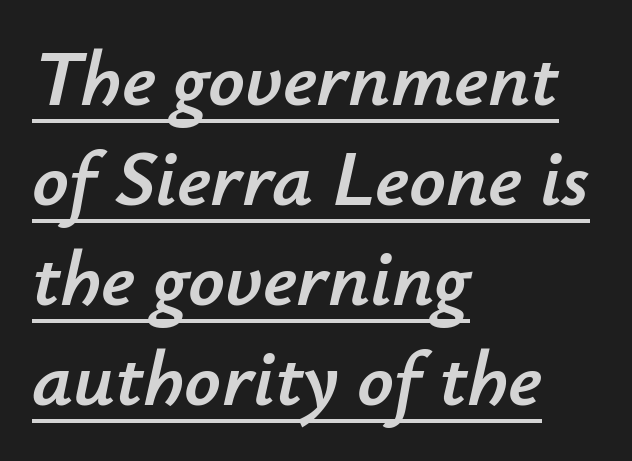
{"italic": "yes", "lean": "right", "slant_degrees": 12, "width": "normal", "stroke_contrast": "low", "x_height": "small", "monospaced": "no", "underline": "yes", "align": "left", "line_spacing": "normal", "line_spacing_ratio": 1.25, "letter_spacing": "normal", "letter_spacing_em": 0.0, "glyph_px": 80}
